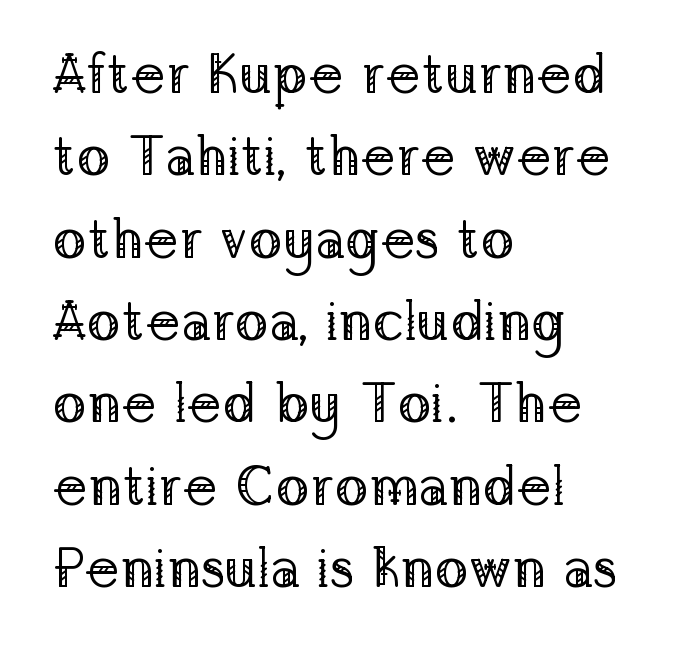
{"serif": "yes", "italic": "no", "bold": "no", "weight": "regular", "width": "normal", "stroke_contrast": "low", "x_height": "medium", "monospaced": "no", "underline": "no", "align": "left", "line_spacing": "normal", "line_spacing_ratio": 1.47, "letter_spacing": "normal", "letter_spacing_em": 0.0, "glyph_px": 56}
